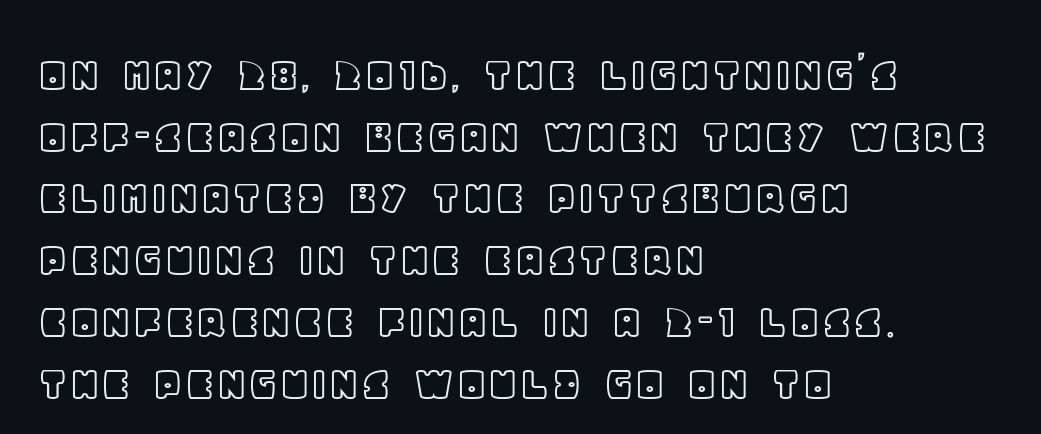
The image shows 51 px text type, upright; set left-aligned, line spacing 1.21x, normal letter spacing, not underlined; a large x-height.
